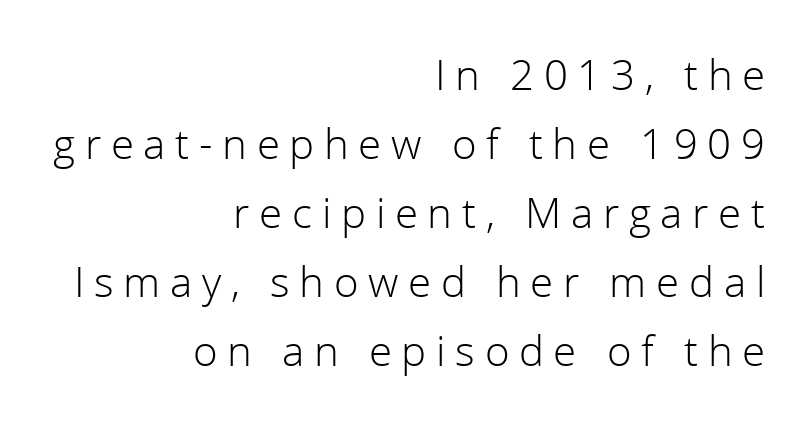
The image shows 42 px light sans-serif type, upright; set right-aligned, normal line spacing (1.64x), unusually wide letter spacing (+0.23 em), not underlined; a medium x-height.
